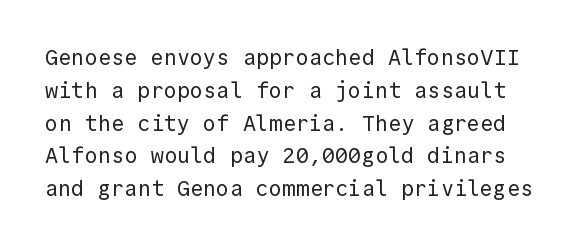
Q: Is the text bold? A: No.
Q: Is the text italic (slanted)? A: No, it is upright.
Q: Is the text underlined? A: No.
Q: Is the spacing between letters normal or unusually wide? A: Normal.
Q: Is the spacing between lines tight, normal or loose? A: Normal.
